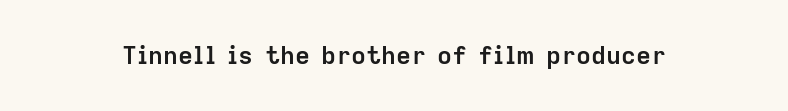
Q: Is the text bold? A: Yes.
Q: Is the text italic (slanted)? A: No, it is upright.
Q: Is the text underlined? A: No.
Q: Is the spacing between letters normal or unusually wide? A: Normal.
